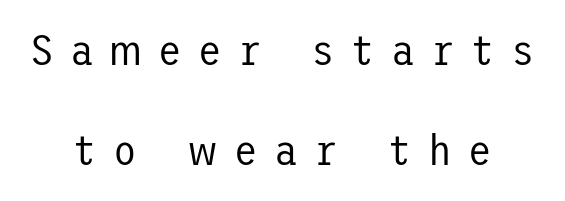
{"serif": "no", "italic": "no", "bold": "no", "weight": "regular", "width": "normal", "stroke_contrast": "low", "x_height": "medium", "underline": "no", "align": "center", "line_spacing": "loose", "line_spacing_ratio": 2.33, "letter_spacing": "wide", "letter_spacing_em": 0.38, "glyph_px": 43}
